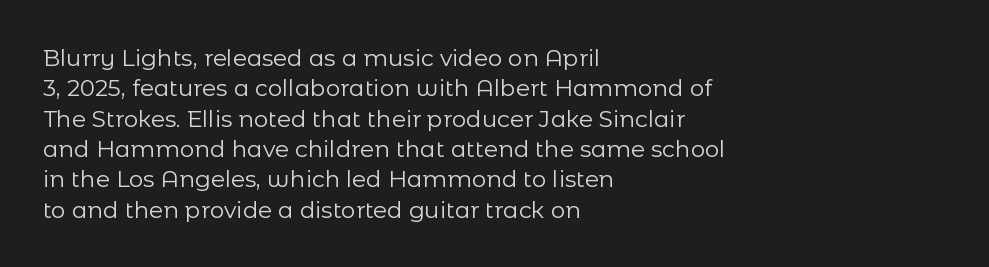
The image shows 23 px text type, upright; set left-aligned, normal line spacing (1.32x), normal letter spacing, not underlined.
